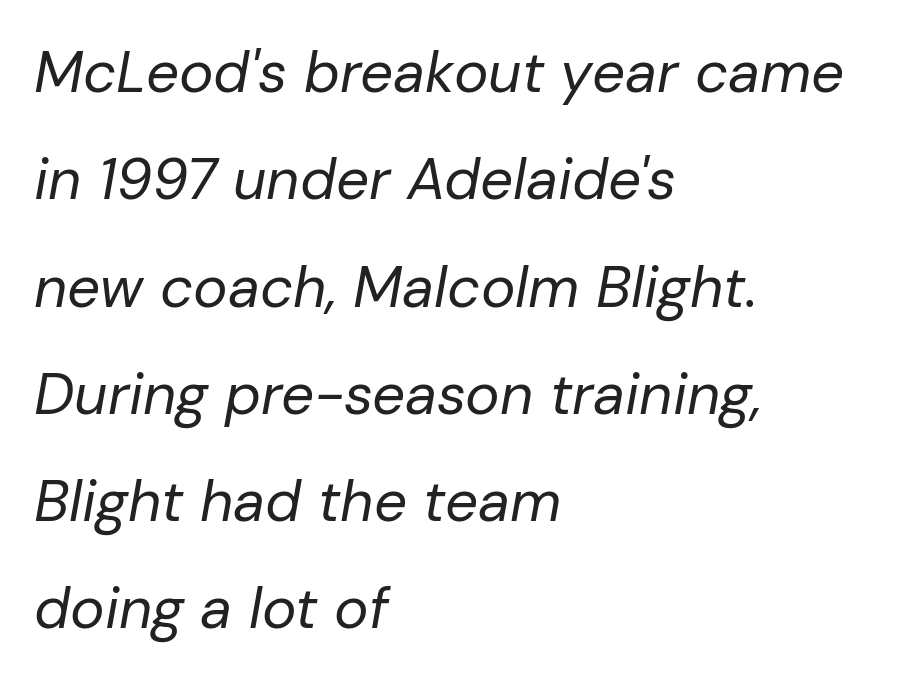
Q: Is the text bold? A: No.
Q: Is the text italic (slanted)? A: Yes, it leans right by about 10 degrees.
Q: Is the text underlined? A: No.
Q: How is the paragraph aligned? A: Left-aligned.
Q: Is the spacing between letters normal or unusually wide? A: Normal.
Q: Width (condensed, normal, or wide)? A: Normal.
Q: Stroke contrast? A: Low.
Q: x-height? A: Medium.
Q: Monospaced? A: No.
